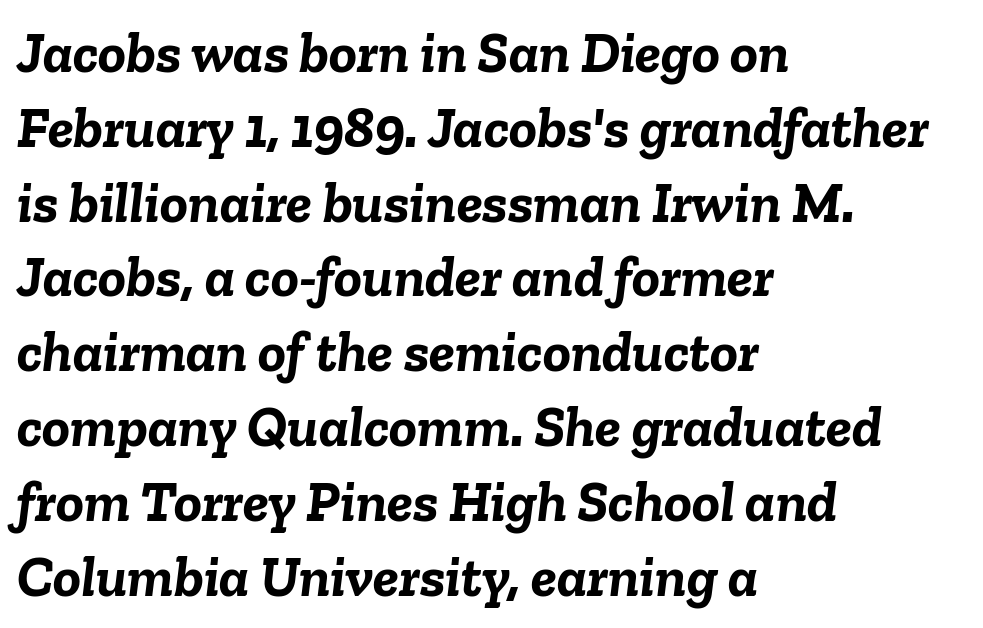
Q: Is the text bold? A: Yes.
Q: Is the text italic (slanted)? A: Yes, it leans right by about 6 degrees.
Q: Is the text underlined? A: No.
Q: How is the paragraph aligned? A: Left-aligned.
Q: Is the spacing between letters normal or unusually wide? A: Normal.
Q: Is the spacing between lines tight, normal or loose? A: Normal.
Q: Width (condensed, normal, or wide)? A: Normal.
Q: Stroke contrast? A: Low.
Q: x-height? A: Medium.
Q: Monospaced? A: No.
